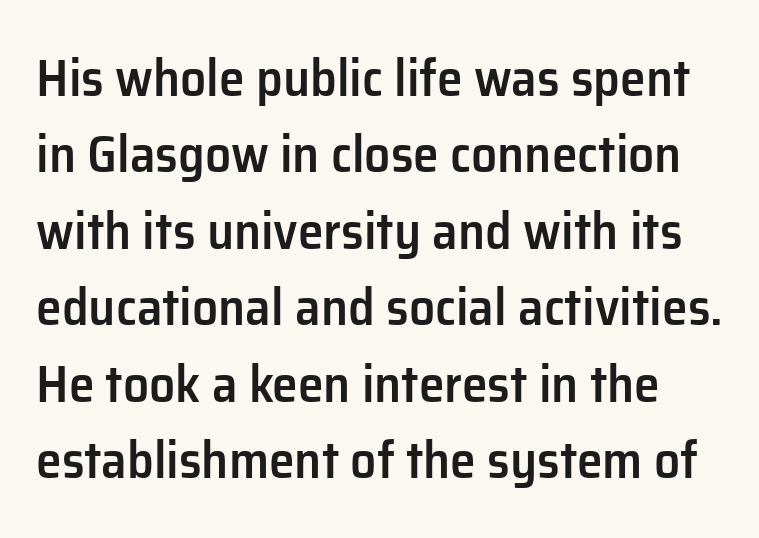
Is this a sans? Yes — the strokes have no serifs. Do the characters align in a grid? No, the font is proportional. The font is running at a semibold setting, under full bold. The specimen omits any rule beneath the text block's lines. Does extra space separate the letters? No, they use regular spacing.
